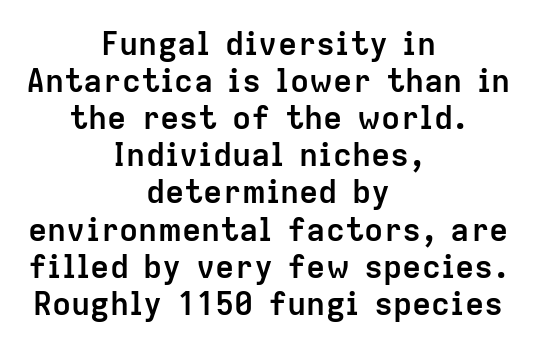
Vertical strokes here are truly vertical. Letterform terminals end flat and unadorned throughout the passage. The line texture is even and compact thanks to regular tracking. Bold? Absolutely — the strokes are thick and heavy. You could not count columns in this text — the font is proportionally spaced. In CSS terms this would be text-align: center.
